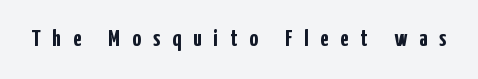
The typography opts for an upright posture over an oblique one. The glyphs have the mass of a bold cut. These lines have a slow, spaced-out rhythm from letter to letter. Nobody drew a line under any word here.
